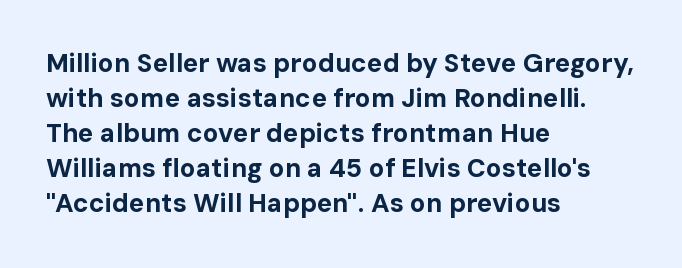
Q: Is the text bold? A: Yes.
Q: Is the text italic (slanted)? A: No, it is upright.
Q: Is the text underlined? A: No.
Q: How is the paragraph aligned? A: Left-aligned.
Q: Is the spacing between letters normal or unusually wide? A: Normal.
Q: Is the spacing between lines tight, normal or loose? A: Normal.
